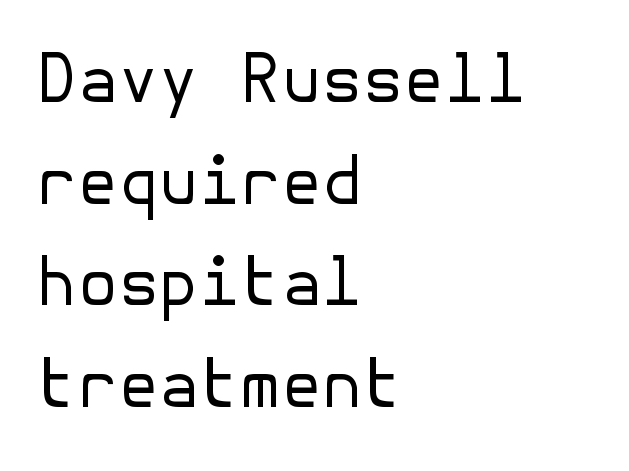
{"serif": "no", "italic": "no", "bold": "no", "weight": "regular", "width": "normal", "stroke_contrast": "low", "x_height": "medium", "underline": "no", "align": "left", "line_spacing": "normal", "line_spacing_ratio": 1.54, "letter_spacing": "normal", "letter_spacing_em": 0.0, "glyph_px": 66}
